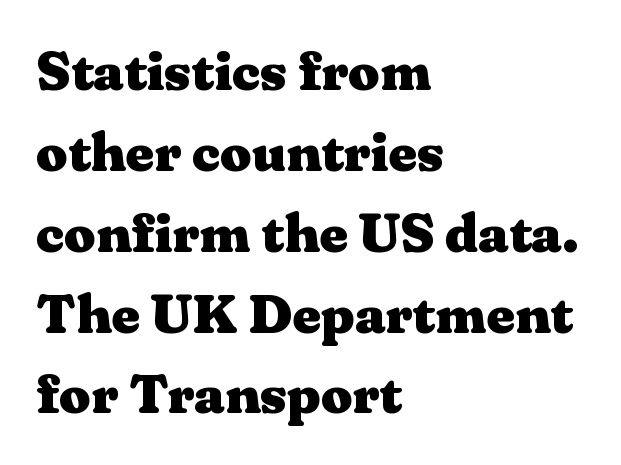
The image shows 55 px heavy, wide serif type, upright; set left-aligned, normal line spacing (1.47x), normal letter spacing, not underlined; medium stroke contrast and a medium x-height.
